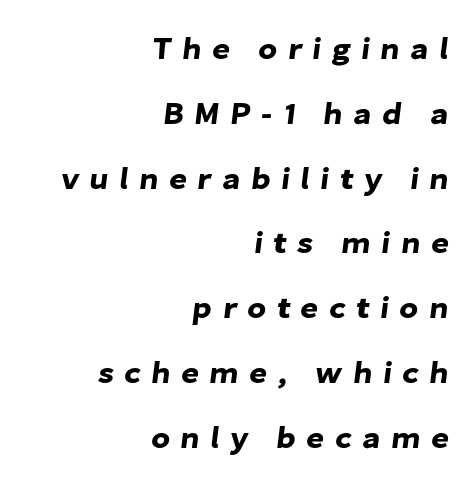
A typesetter would call this proportional, since set widths differ per character. Leading is clearly above the norm, producing a sparse column. Decoration check: the copy has no underline. The text block is weighted toward the right margin, trailing off unevenly leftward. This sample uses expanded letter spacing, leaving extra air between glyphs.
